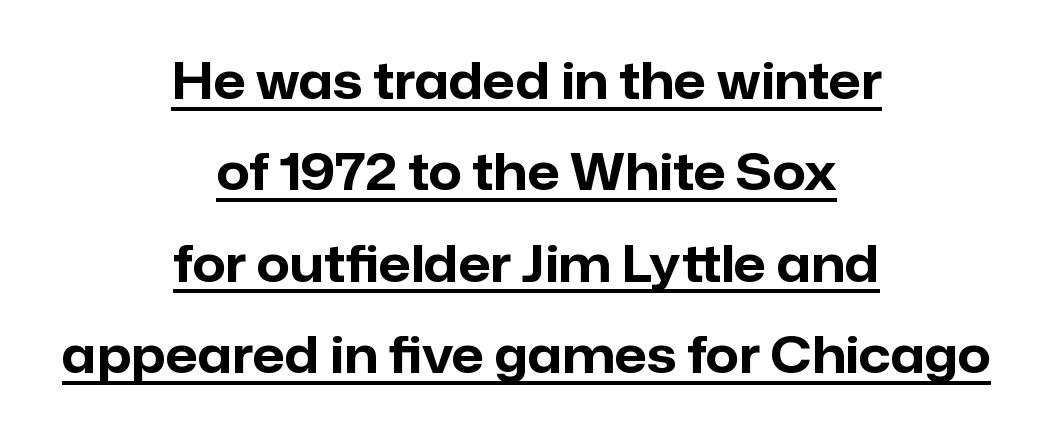
Q: Is the text bold? A: Yes.
Q: Is the text italic (slanted)? A: No, it is upright.
Q: Is the typeface a serif or a sans-serif typeface? A: Sans-serif.
Q: Is the text underlined? A: Yes.
Q: How is the paragraph aligned? A: Centered.
Q: Is the spacing between letters normal or unusually wide? A: Normal.
Q: Width (condensed, normal, or wide)? A: Normal.
Q: Stroke contrast? A: Low.
Q: x-height? A: Medium.
Q: Monospaced? A: No.
